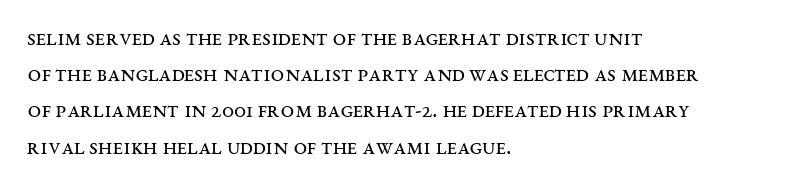
The image shows 24 px text type, upright; set left-aligned, normal line spacing (1.51x), normal letter spacing, not underlined.
